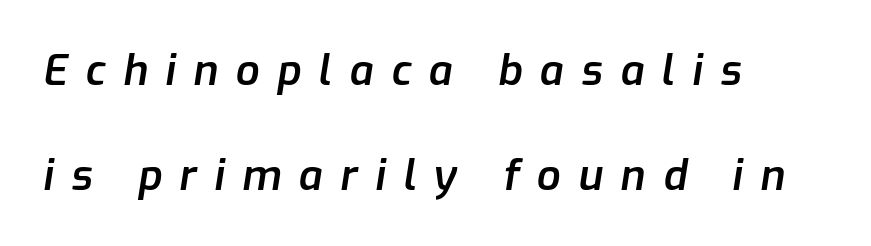
{"italic": "yes", "lean": "right", "slant_degrees": 9, "bold": "semi", "weight": "semibold", "width": "normal", "stroke_contrast": "low", "x_height": "medium", "monospaced": "no", "underline": "no", "align": "left", "line_spacing": "loose", "line_spacing_ratio": 2.49, "letter_spacing": "wide", "letter_spacing_em": 0.42, "glyph_px": 42}
